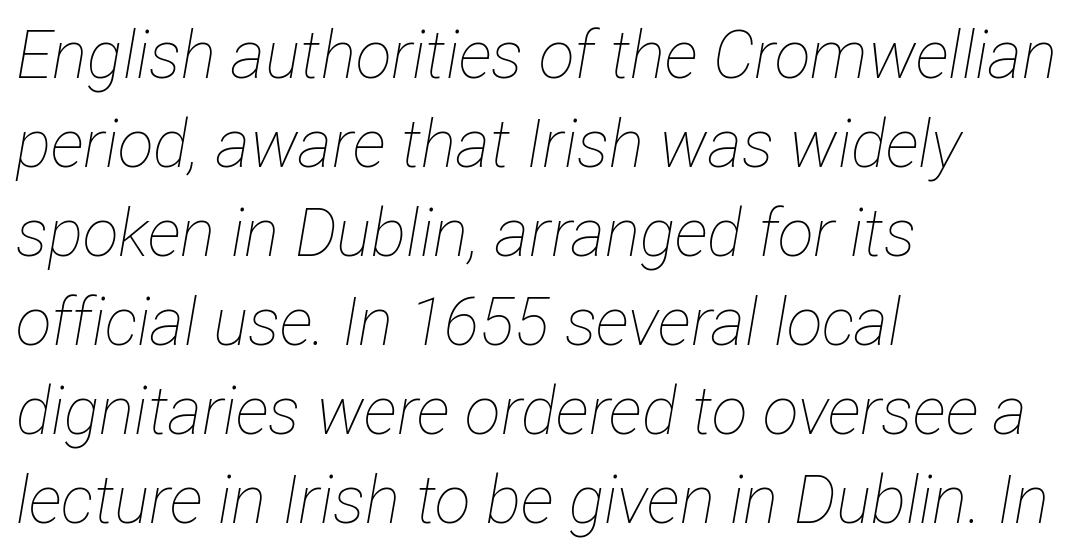
{"italic": "yes", "lean": "right", "slant_degrees": 12, "bold": "no", "weight": "thin", "width": "condensed", "stroke_contrast": "low", "x_height": "medium", "monospaced": "no", "underline": "no", "align": "left", "line_spacing": "normal", "line_spacing_ratio": 1.35, "letter_spacing": "normal", "letter_spacing_em": 0.0, "glyph_px": 66}
